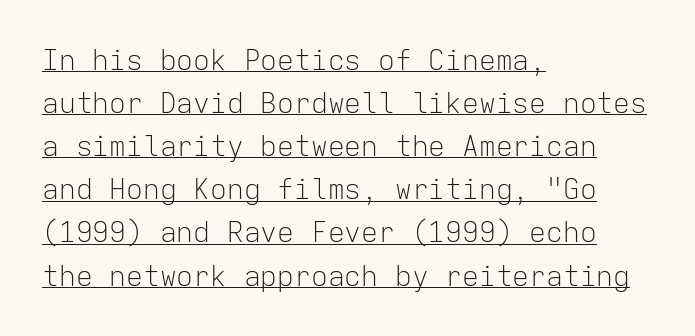
{"serif": "no", "italic": "no", "bold": "no", "weight": "light", "width": "normal", "stroke_contrast": "low", "x_height": "medium", "monospaced": "yes", "underline": "yes", "align": "left", "line_spacing": "normal", "line_spacing_ratio": 1.54, "letter_spacing": "normal", "letter_spacing_em": 0.0, "glyph_px": 28}
